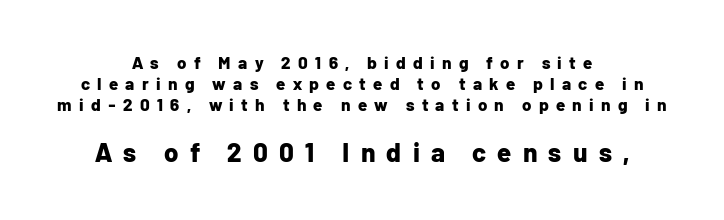
Q: Is the text bold? A: Yes.
Q: Is the text italic (slanted)? A: No, it is upright.
Q: Is the text underlined? A: No.
Q: How is the paragraph aligned? A: Centered.
Q: Is the spacing between letters normal or unusually wide? A: Unusually wide.
Q: Which block of text is set in a larger size, the first (top) or the second (bottom)? A: The second (bottom) one.
